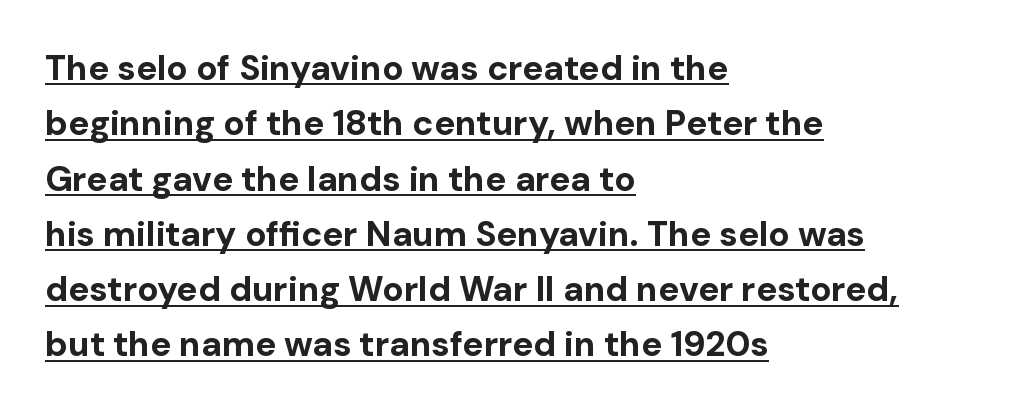
Q: Is the text bold? A: Yes.
Q: Is the text italic (slanted)? A: No, it is upright.
Q: Is the typeface a serif or a sans-serif typeface? A: Sans-serif.
Q: Is the text underlined? A: Yes.
Q: How is the paragraph aligned? A: Left-aligned.
Q: Is the spacing between letters normal or unusually wide? A: Normal.
Q: Is the spacing between lines tight, normal or loose? A: Normal.
Q: Width (condensed, normal, or wide)? A: Normal.
Q: Stroke contrast? A: Low.
Q: x-height? A: Medium.
Q: Monospaced? A: No.
